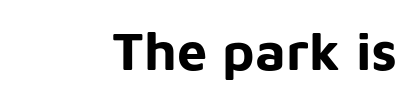
{"serif": "no", "italic": "no", "bold": "yes", "weight": "bold", "width": "normal", "stroke_contrast": "low", "x_height": "medium", "monospaced": "no", "underline": "no", "align": "right", "letter_spacing": "normal", "letter_spacing_em": 0.0, "glyph_px": 54}
